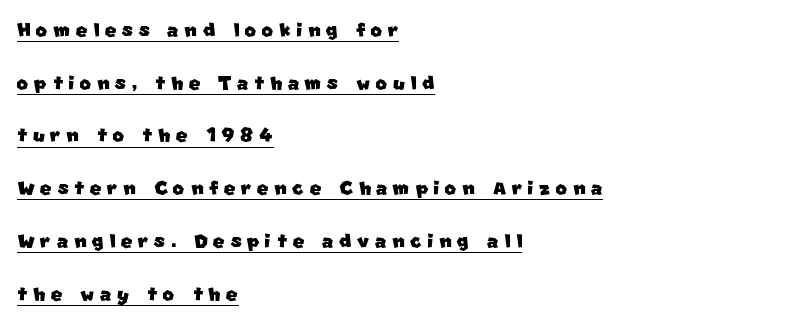
{"underline": "yes", "align": "left", "line_spacing": "loose", "line_spacing_ratio": 2.11, "letter_spacing": "wide", "letter_spacing_em": 0.22, "glyph_px": 25}
